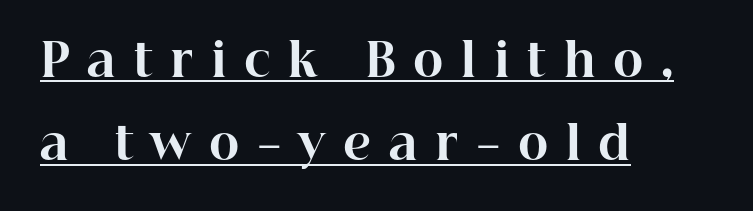
{"serif": "yes", "italic": "no", "bold": "yes", "weight": "bold", "width": "normal", "stroke_contrast": "high", "x_height": "medium", "monospaced": "no", "underline": "yes", "align": "left", "line_spacing_ratio": 1.81, "letter_spacing": "wide", "letter_spacing_em": 0.38, "glyph_px": 46}
